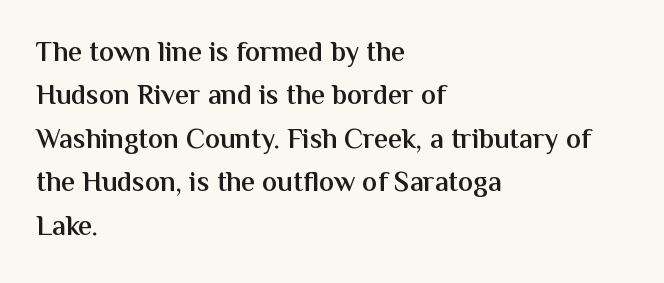
{"serif": "no", "italic": "no", "bold": "semi", "weight": "semibold", "width": "normal", "stroke_contrast": "medium", "x_height": "medium", "monospaced": "no", "underline": "no", "align": "left", "line_spacing": "normal", "line_spacing_ratio": 1.55, "letter_spacing": "normal", "letter_spacing_em": 0.0, "glyph_px": 28}
